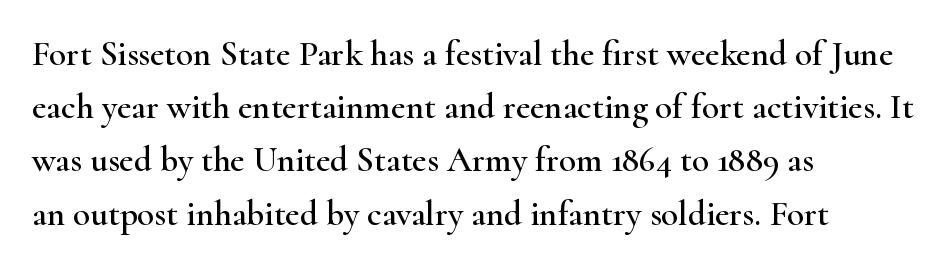
Every stem runs plumb, perpendicular to the baseline. Note: serifs present on the glyphs. The lines sit at an ordinary, default distance from one another. Short note: letters normally spaced.
